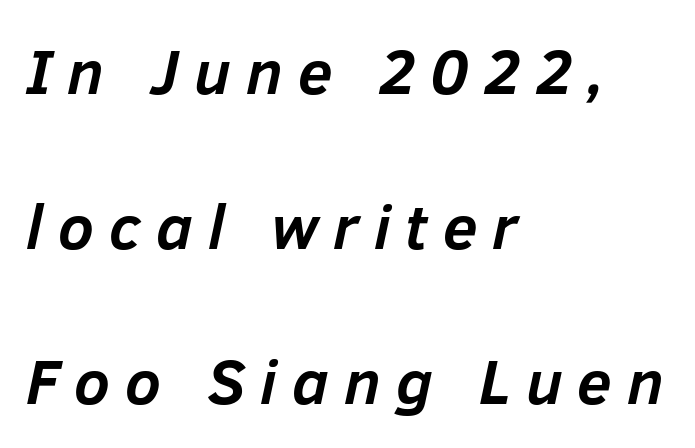
Q: Is the text bold? A: Yes.
Q: Is the text italic (slanted)? A: Yes, it leans right by about 12 degrees.
Q: Is the text underlined? A: No.
Q: How is the paragraph aligned? A: Left-aligned.
Q: Is the spacing between letters normal or unusually wide? A: Unusually wide.
Q: Is the spacing between lines tight, normal or loose? A: Loose.
Q: Width (condensed, normal, or wide)? A: Normal.
Q: Stroke contrast? A: Low.
Q: x-height? A: Medium.
Q: Monospaced? A: No.
